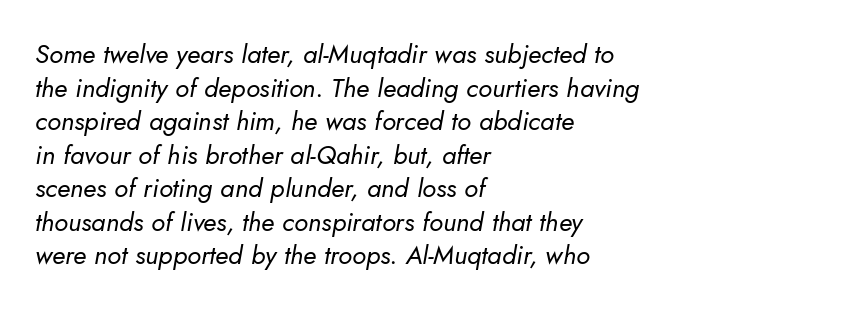
The weight would be labelled regular, book, light, or lighter still. The passage shown leans; its letterforms are oblique. Teacher's note: observe the even left margin — that is flush-left alignment. A typesetter would call this leading conventional body-copy spacing. The foot of each line stays bare and open.
